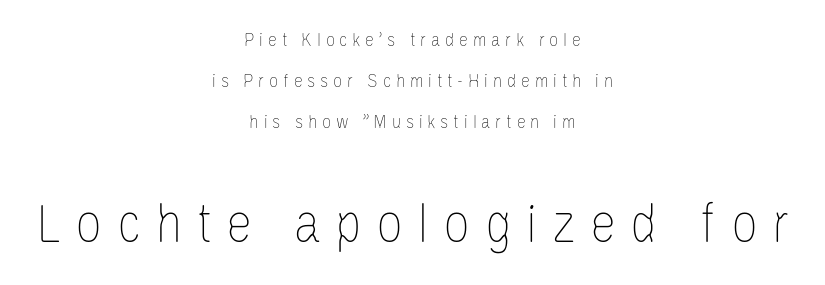
Q: Is the text bold? A: No.
Q: Is the text italic (slanted)? A: No, it is upright.
Q: Is the text underlined? A: No.
Q: How is the paragraph aligned? A: Centered.
Q: Is the spacing between letters normal or unusually wide? A: Unusually wide.
Q: Is the spacing between lines tight, normal or loose? A: Loose.
Q: Which block of text is set in a larger size, the first (top) or the second (bottom)? A: The second (bottom) one.
Q: Width (condensed, normal, or wide)? A: Condensed.
Q: Stroke contrast? A: Low.
Q: x-height? A: Large.
Q: Monospaced? A: No.
